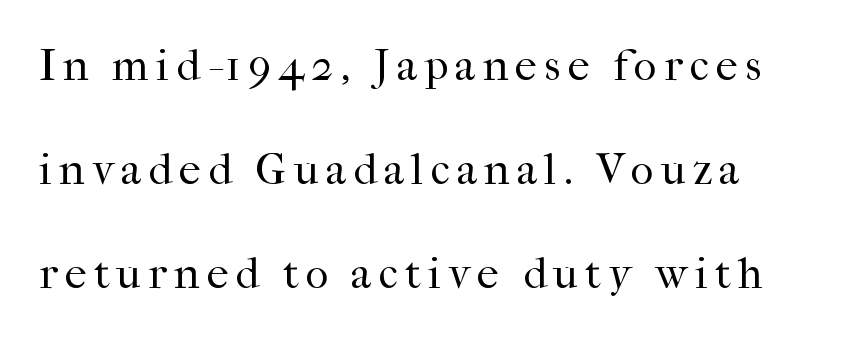
The image shows 44 px regular-weight serif type, upright; set loose line spacing (2.36x), not underlined; high stroke contrast and a medium x-height.
